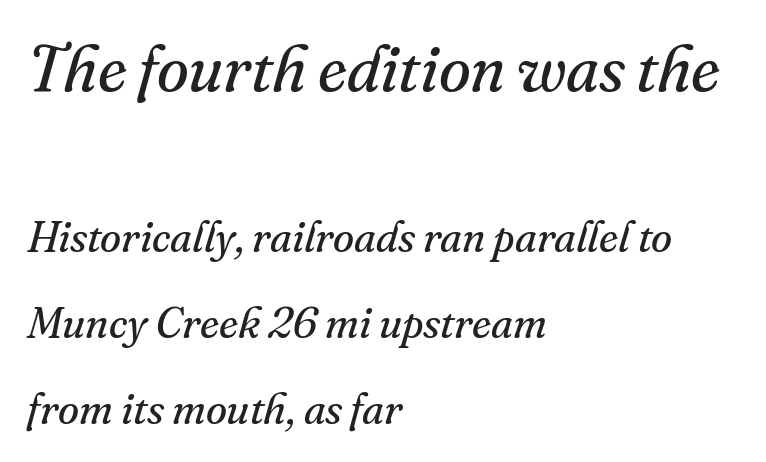
{"serif": "yes", "italic": "yes", "lean": "right", "slant_degrees": 16, "bold": "no", "weight": "regular", "width": "normal", "stroke_contrast": "medium", "x_height": "small", "monospaced": "no", "underline": "no", "align": "left", "line_spacing": "loose", "line_spacing_ratio": 2.0, "letter_spacing": "normal", "letter_spacing_em": 0.0, "larger_block": "first", "size_ratio": 1.51, "glyph_px": 65}
